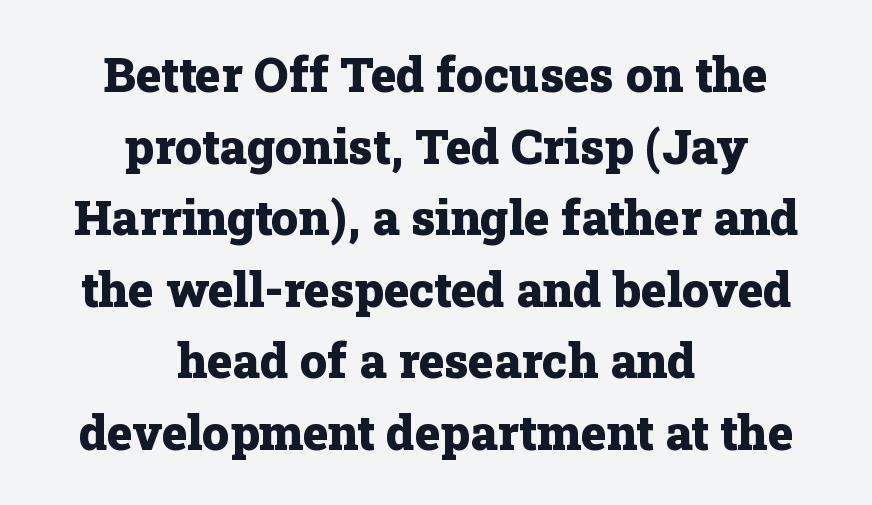
In terms of weight, the rendering is a true, heavy bold. Line starts and ends both wander, symmetrically. No word sits above an underline. Posture: vertical.
